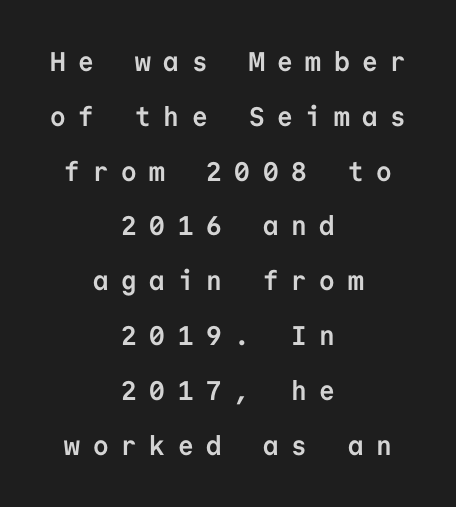
{"italic": "no", "bold": "yes", "underline": "no", "align": "center", "line_spacing": "loose", "line_spacing_ratio": 2.03, "letter_spacing": "wide", "letter_spacing_em": 0.47, "glyph_px": 27}
